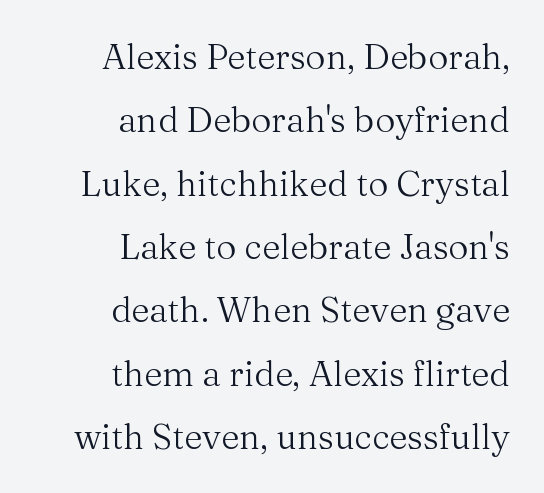
The image shows 35 px regular-weight serif type, upright; set right-aligned, line spacing 1.81x, normal letter spacing, not underlined; medium stroke contrast and a medium x-height.
